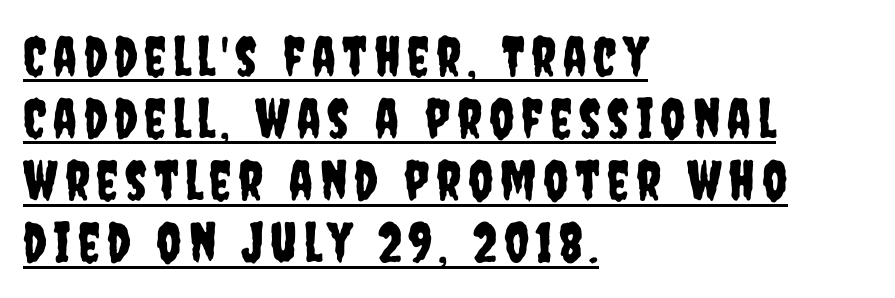
Q: Is the text italic (slanted)? A: No, it is upright.
Q: Is the typeface a serif or a sans-serif typeface? A: Sans-serif.
Q: Is the text underlined? A: Yes.
Q: How is the paragraph aligned? A: Left-aligned.
Q: Is the spacing between lines tight, normal or loose? A: Tight.
Q: Width (condensed, normal, or wide)? A: Condensed.
Q: Stroke contrast? A: Low.
Q: x-height? A: Large.
Q: Monospaced? A: No.
